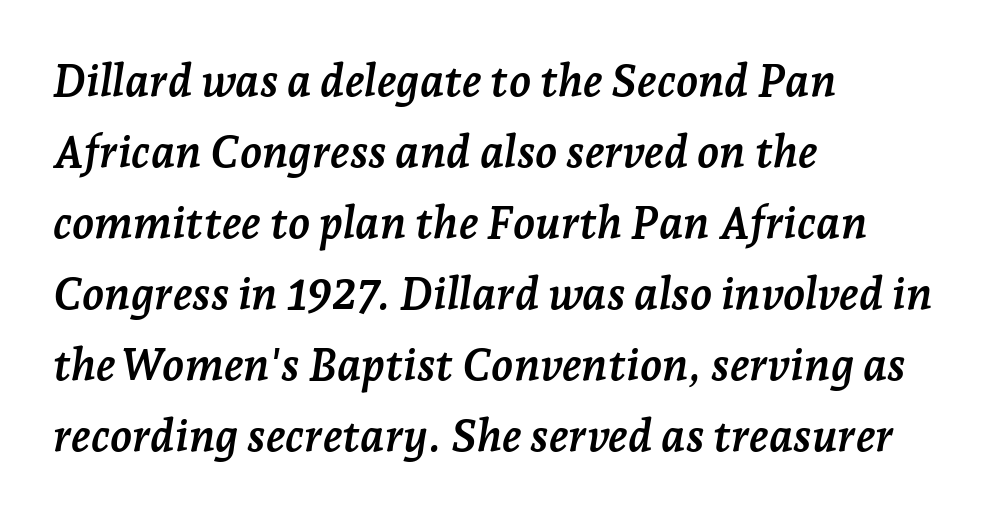
{"serif": "yes", "italic": "yes", "lean": "right", "slant_degrees": 7, "bold": "yes", "weight": "semibold", "width": "normal", "stroke_contrast": "low", "x_height": "medium", "monospaced": "no", "underline": "no", "align": "left", "line_spacing": "normal", "line_spacing_ratio": 1.58, "letter_spacing": "normal", "letter_spacing_em": 0.0, "glyph_px": 45}
